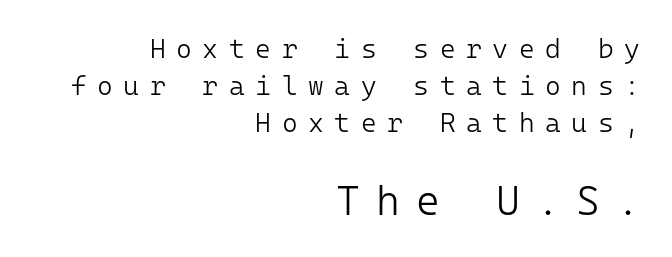
Q: Is the text bold? A: No.
Q: Is the text italic (slanted)? A: No, it is upright.
Q: Is the typeface a serif or a sans-serif typeface? A: Sans-serif.
Q: Is the text underlined? A: No.
Q: How is the paragraph aligned? A: Right-aligned.
Q: Is the spacing between letters normal or unusually wide? A: Unusually wide.
Q: Is the spacing between lines tight, normal or loose? A: Normal.
Q: Which block of text is set in a larger size, the first (top) or the second (bottom)? A: The second (bottom) one.
Q: Width (condensed, normal, or wide)? A: Normal.
Q: Stroke contrast? A: Low.
Q: x-height? A: Medium.
Q: Monospaced? A: Yes.
